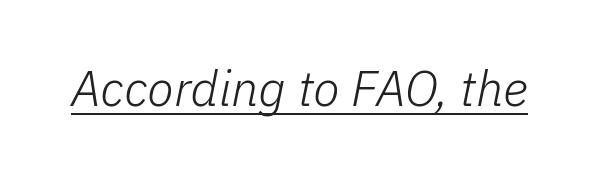
The line texture is even and compact thanks to regular tracking. Character widths vary here, with narrow letters taking less room than wide ones. The sample's only ornament is a line tracing under the words. The font sits on the lighter half of the weight spectrum, regular included. Tall strokes in this sample are angled rather than plumb.
